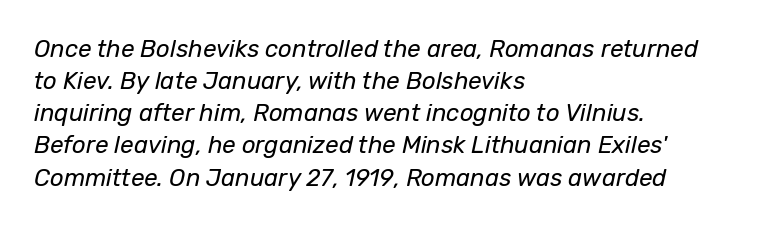
{"italic": "yes", "lean": "right", "slant_degrees": 12, "bold": "no", "underline": "no", "align": "left", "line_spacing": "normal", "line_spacing_ratio": 1.34, "letter_spacing": "normal", "letter_spacing_em": 0.0, "glyph_px": 24}
